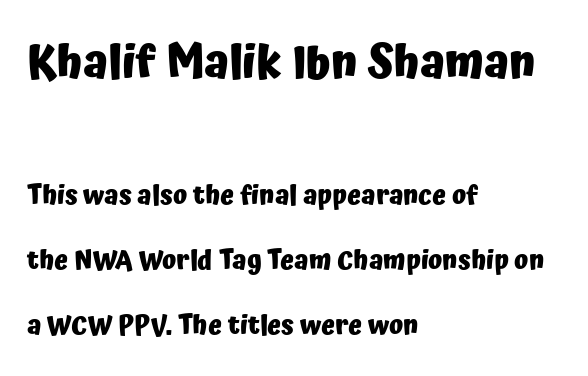
The image shows 45 px heavy sans-serif type, upright; set left-aligned, loose line spacing (2.5x), normal letter spacing, not underlined; the first (top) block is 1.73x larger; low stroke contrast and a medium x-height.
